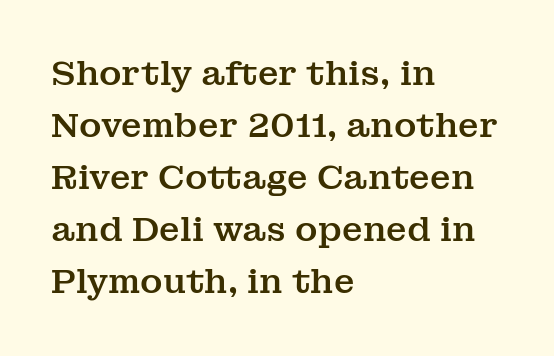
The horizontal fit of the characters is conventional and even. Horizontal bands of white between lines are of average thickness. These lines are composed in type with serifs. The typography opts for an upright posture over an oblique one. The letters advance in unequal steps, a hallmark of proportional type. Leftover space on each line is placed entirely after the last word.
